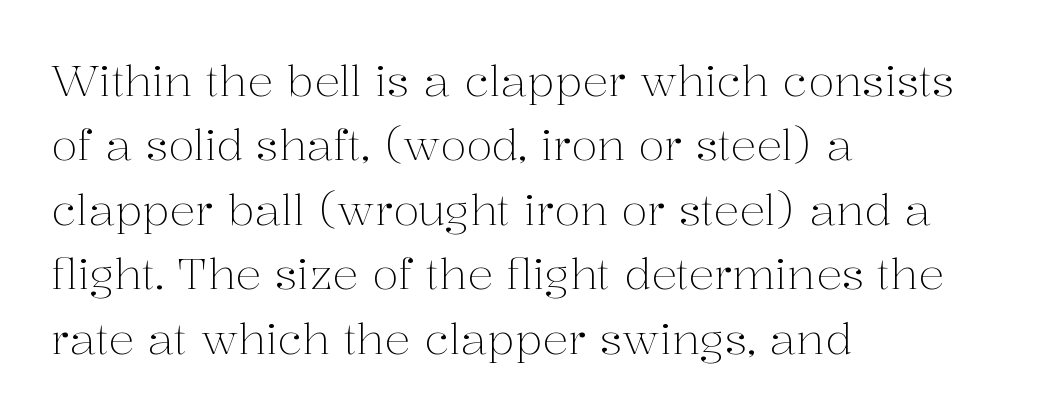
The image shows 43 px light serif type, upright; set left-aligned, normal line spacing (1.5x), normal letter spacing, not underlined; medium stroke contrast and a medium x-height.
